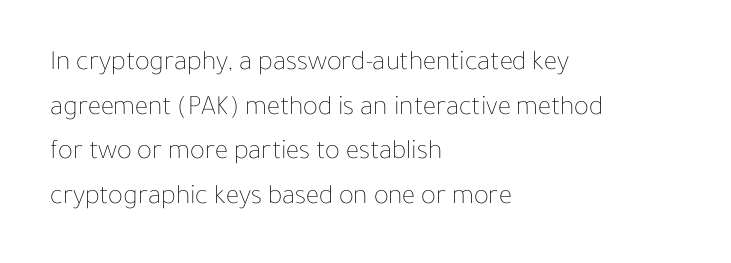
The image shows 28 px thin type, upright; set left-aligned, normal line spacing (1.59x), normal letter spacing, not underlined; low stroke contrast and a medium x-height.
